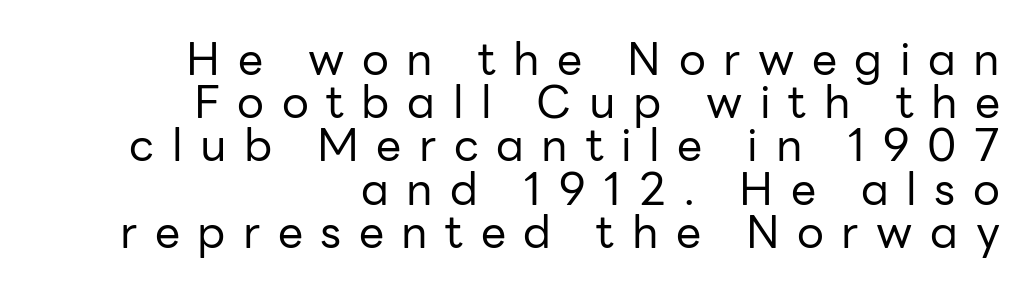
Q: Is the text bold? A: No.
Q: Is the text italic (slanted)? A: No, it is upright.
Q: Is the typeface a serif or a sans-serif typeface? A: Sans-serif.
Q: Is the text underlined? A: No.
Q: How is the paragraph aligned? A: Right-aligned.
Q: Is the spacing between letters normal or unusually wide? A: Unusually wide.
Q: Is the spacing between lines tight, normal or loose? A: Tight.
Q: Width (condensed, normal, or wide)? A: Normal.
Q: Stroke contrast? A: Low.
Q: x-height? A: Medium.
Q: Monospaced? A: No.
